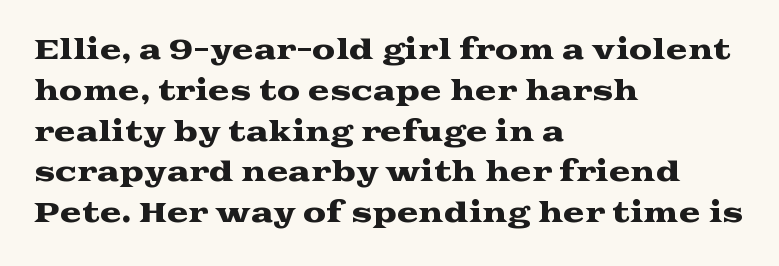
Q: Is the text italic (slanted)? A: No, it is upright.
Q: Is the text underlined? A: No.
Q: How is the paragraph aligned? A: Left-aligned.
Q: Is the spacing between letters normal or unusually wide? A: Normal.
Q: Is the spacing between lines tight, normal or loose? A: Normal.
